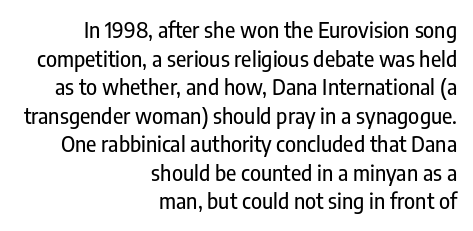
Q: Is the text italic (slanted)? A: No, it is upright.
Q: Is the text underlined? A: No.
Q: How is the paragraph aligned? A: Right-aligned.
Q: Is the spacing between letters normal or unusually wide? A: Normal.
Q: Is the spacing between lines tight, normal or loose? A: Normal.
